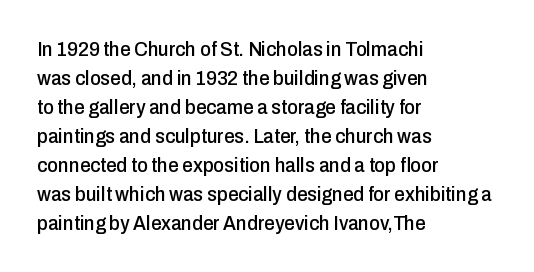
The image shows 21 px text type, upright; set left-aligned, normal line spacing (1.38x), normal letter spacing, not underlined.
